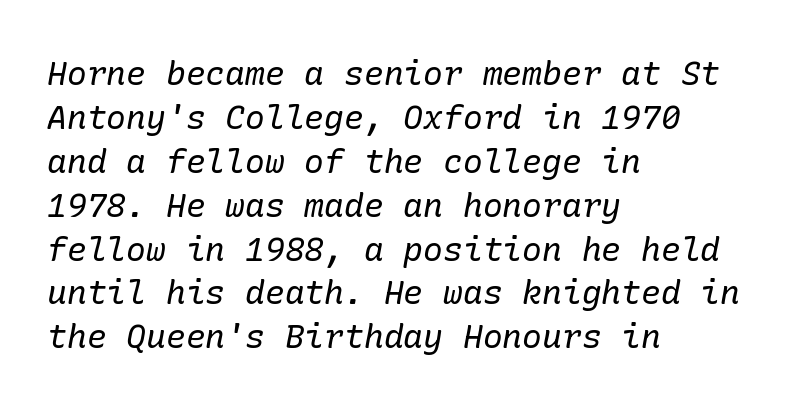
The image shows 33 px regular-weight type, italic (leaning right); set left-aligned, normal line spacing (1.33x), normal letter spacing, not underlined; low stroke contrast and a medium x-height.
